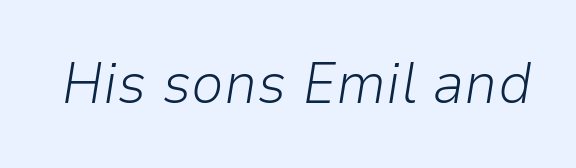
Q: Is the text bold? A: No.
Q: Is the text italic (slanted)? A: Yes, it leans right by about 9 degrees.
Q: Is the text underlined? A: No.
Q: Is the spacing between letters normal or unusually wide? A: Normal.
Q: Width (condensed, normal, or wide)? A: Normal.
Q: Stroke contrast? A: Low.
Q: x-height? A: Medium.
Q: Monospaced? A: No.
